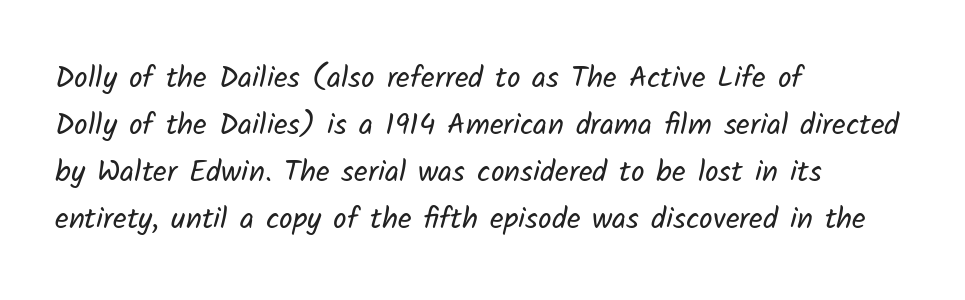
The image shows 30 px regular-weight sans-serif type; set left-aligned, normal line spacing (1.57x), normal letter spacing, not underlined; low stroke contrast and a medium x-height.
